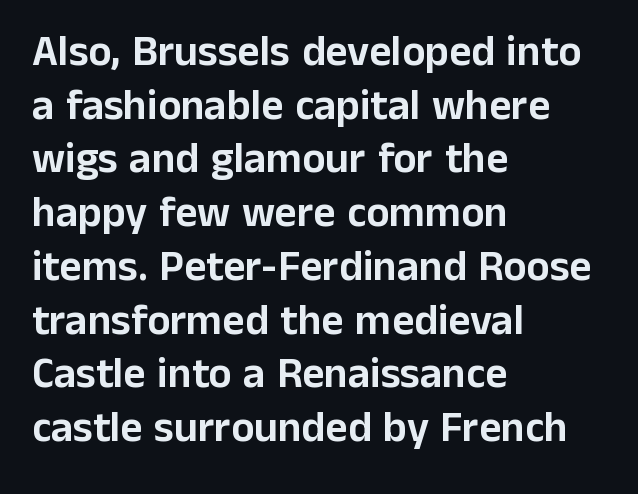
The image shows 43 px sans-serif type, upright; set left-aligned, normal line spacing (1.25x), normal letter spacing, not underlined; low stroke contrast and a medium x-height.
